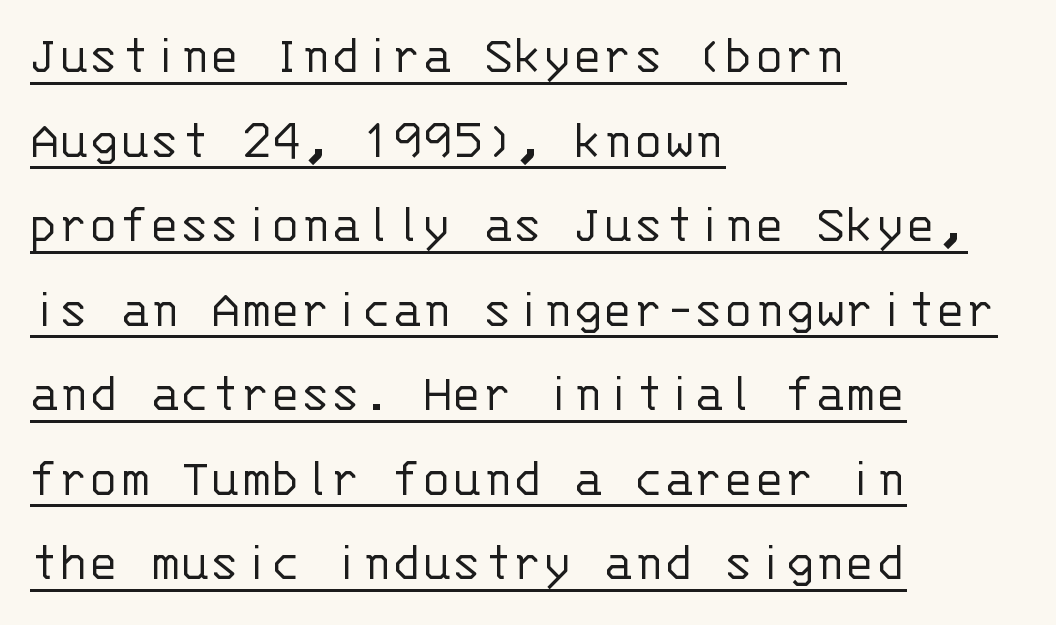
Is there much room between lines? A standard amount, neither cramped nor airy. Short and long lines alike share a common starting point at left. Letterform terminals end flat and unadorned throughout the passage. The rendering uses typewriter-style spacing with identical character cells. Posture: vertical. Honestly, the letter spacing is just normal — you wouldn't notice it.
